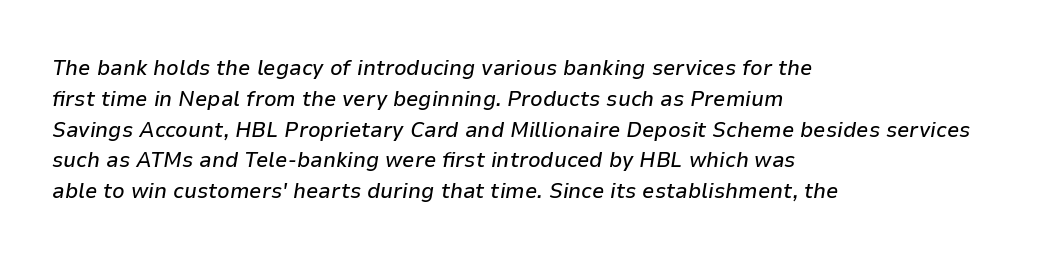
{"italic": "yes", "lean": "right", "slant_degrees": 9, "underline": "no", "align": "left", "line_spacing": "normal", "line_spacing_ratio": 1.4, "letter_spacing": "normal", "letter_spacing_em": 0.0, "glyph_px": 22}
